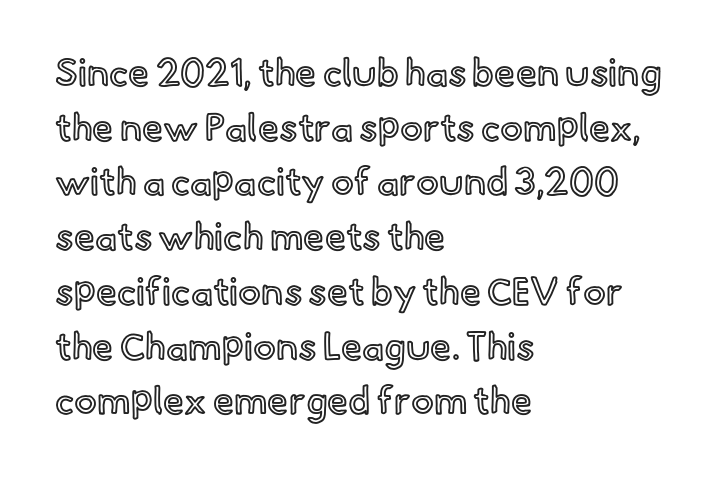
Tracking here is standard; glyphs follow each other at the usual distance. The baseline area is clear. A classic flush-left, rag-right setting is used for this passage. Spacing verdict: proportional, widths tailored to each character. When letters stand straight like this, we call the style roman or upright. Students, observe: this is what conventionally led text looks like.
